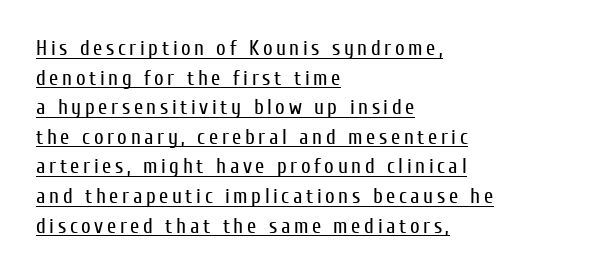
The image shows 21 px text type, upright; set left-aligned, normal line spacing (1.41x), underlined.
